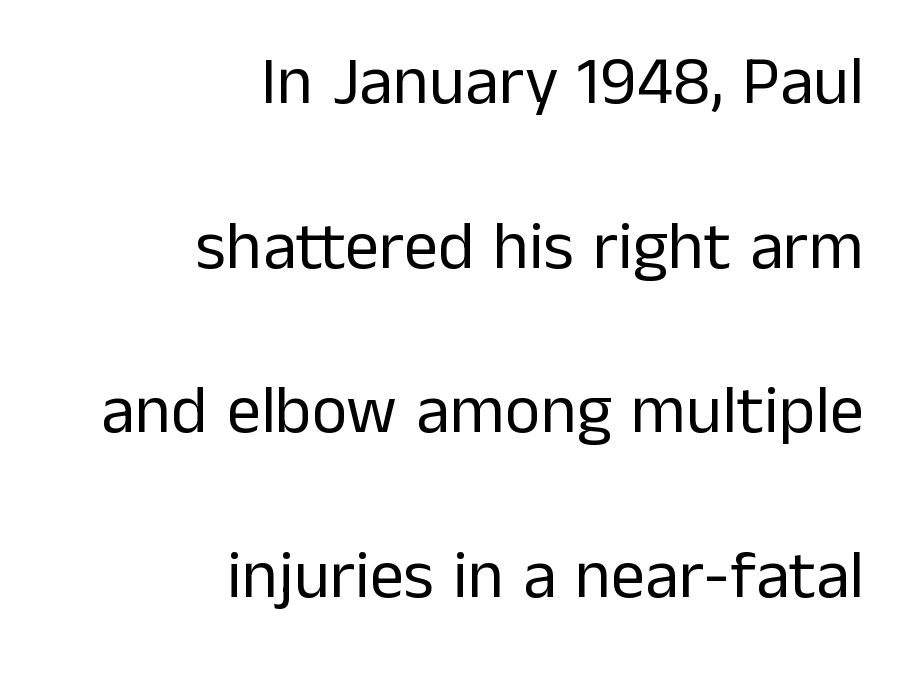
The image shows 68 px regular-weight sans-serif type, upright; set right-aligned, loose line spacing (2.42x), normal letter spacing, not underlined; low stroke contrast and a medium x-height.
